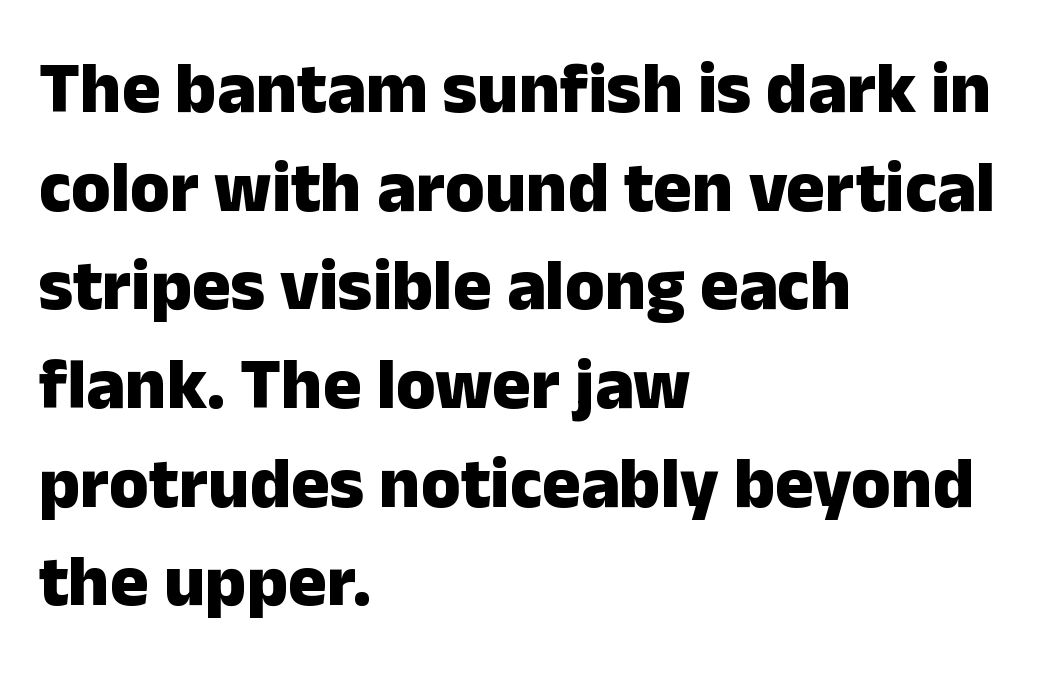
Descender tails drop into unmarked territory. Here the designer chose a conventional face with non-uniform glyph widths. Reading down the column, the eye jumps a familiar distance to each next line. In terms of posture, this sample is upright.
